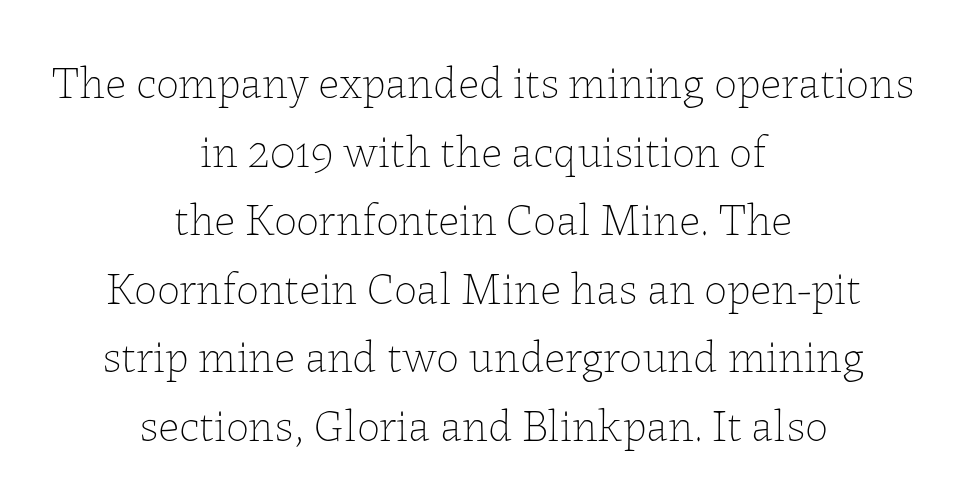
Q: Is the text bold? A: No.
Q: Is the text italic (slanted)? A: No, it is upright.
Q: Is the text underlined? A: No.
Q: How is the paragraph aligned? A: Centered.
Q: Is the spacing between letters normal or unusually wide? A: Normal.
Q: Is the spacing between lines tight, normal or loose? A: Normal.
Q: Width (condensed, normal, or wide)? A: Normal.
Q: Stroke contrast? A: Low.
Q: x-height? A: Medium.
Q: Monospaced? A: No.
